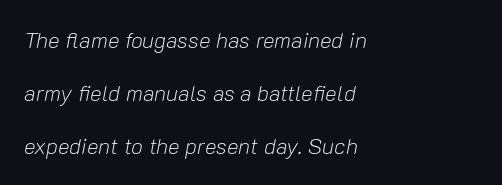
Whoever set this chose breathing room over compactness in the vertical rhythm. The zone under the glyphs is completely vacant. Tracking here is standard; glyphs follow each other at the usual distance. There's an unmistakable incline to the writing here. The passage shown is not bold in any degree.
